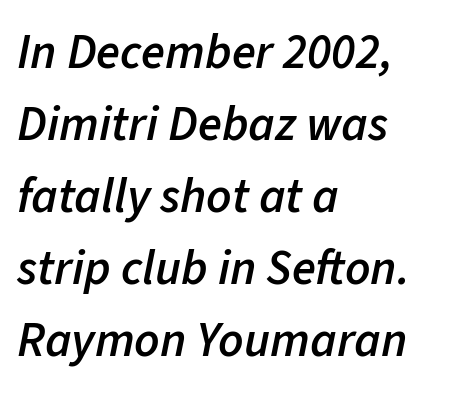
The image shows 49 px semibold type, italic (leaning right); set left-aligned, normal line spacing (1.47x), normal letter spacing, not underlined; low stroke contrast and a medium x-height.
